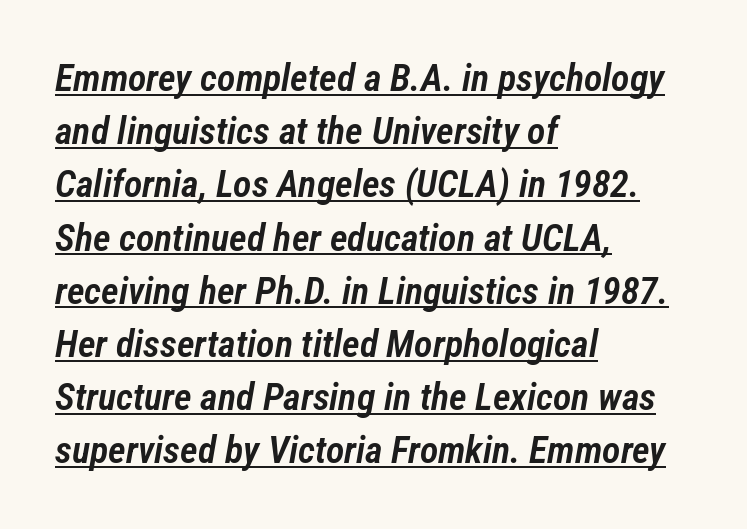
The image shows 38 px semibold, condensed type, italic (leaning right); set left-aligned, normal line spacing (1.4x), normal letter spacing, underlined; low stroke contrast and a medium x-height.
